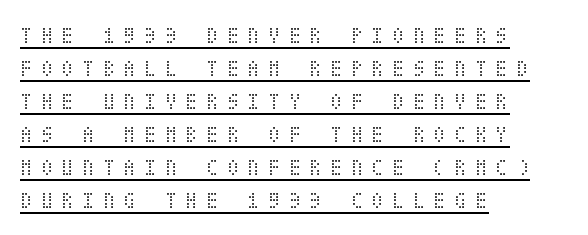
The image shows 25 px text type, upright; set left-aligned, normal line spacing (1.32x), unusually wide letter spacing (+0.28 em), underlined.
